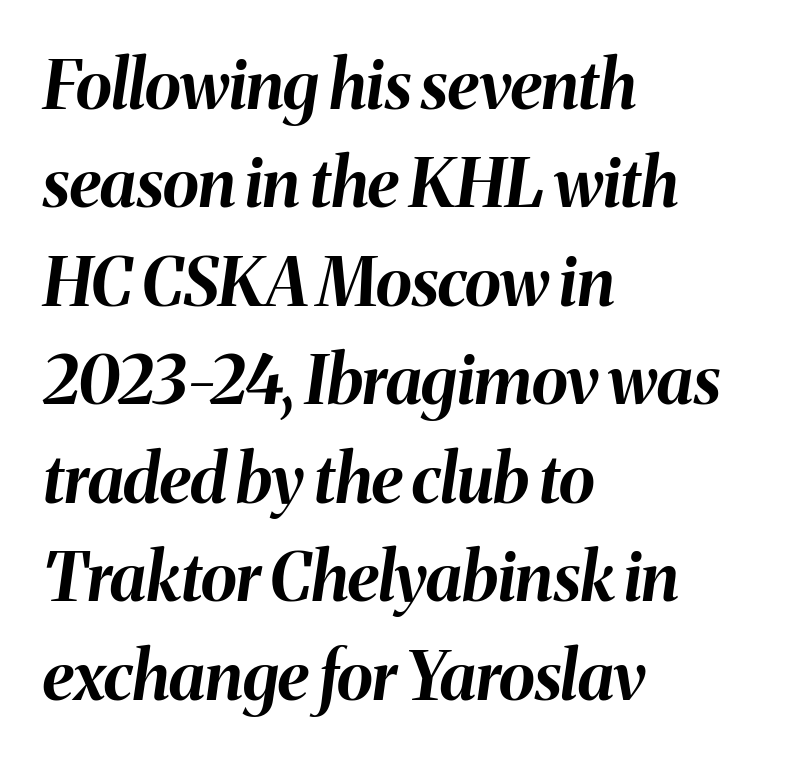
The text carries the slant typical of an italic or oblique font. The rendering anchors every line to the left-hand side. These lines carry a lot of weight — the face is fully bold. Any mark beneath the type? The region is blank.
